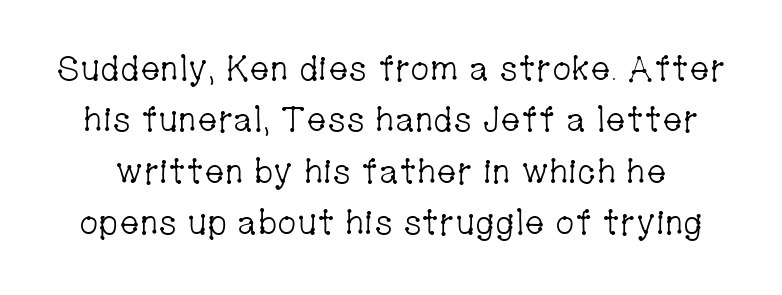
Does extra space separate the letters? No, they use regular spacing. It's the straight-up-and-down kind of type. Font category for this specimen: serif. The rendering uses natural spacing where letterforms have individual widths. What's the leading like? Ordinary, nothing unusual.
